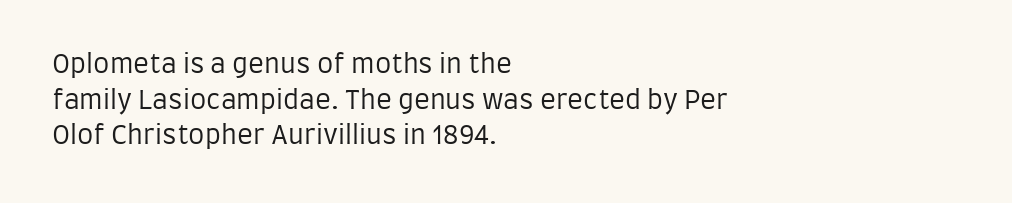
{"italic": "no", "bold": "no", "underline": "no", "align": "left", "line_spacing": "normal", "line_spacing_ratio": 1.37, "letter_spacing": "normal", "letter_spacing_em": 0.0, "glyph_px": 26}
